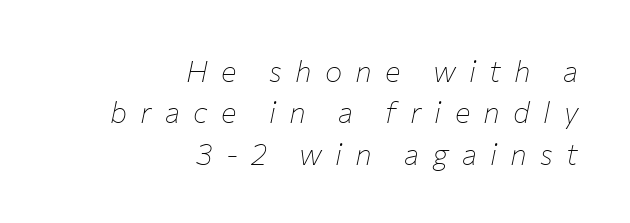
The rows are spaced the way most documents space them. Tracking value appears strongly positive — letters spread wide. Heft: none added — not bold. The passage shown leans; its letterforms are oblique. Typeset ragged left — the right edge is the straight one. These lines are rendered in a variable-pitch font.
